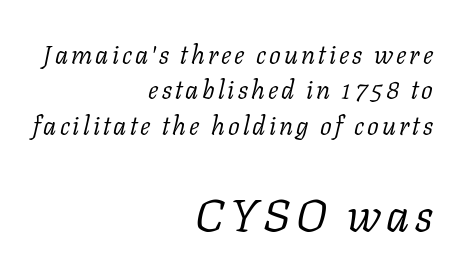
Q: Is the text bold? A: No.
Q: Is the text italic (slanted)? A: Yes, it leans right by about 11 degrees.
Q: Is the typeface a serif or a sans-serif typeface? A: Serif.
Q: Is the text underlined? A: No.
Q: How is the paragraph aligned? A: Right-aligned.
Q: Is the spacing between lines tight, normal or loose? A: Normal.
Q: Which block of text is set in a larger size, the first (top) or the second (bottom)? A: The second (bottom) one.
Q: Width (condensed, normal, or wide)? A: Normal.
Q: Stroke contrast? A: Low.
Q: x-height? A: Medium.
Q: Monospaced? A: No.
